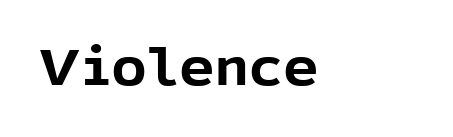
{"serif": "no", "italic": "no", "bold": "yes", "weight": "bold", "width": "normal", "x_height": "medium", "monospaced": "no", "underline": "no", "align": "left", "letter_spacing": "normal", "letter_spacing_em": 0.0, "glyph_px": 50}
